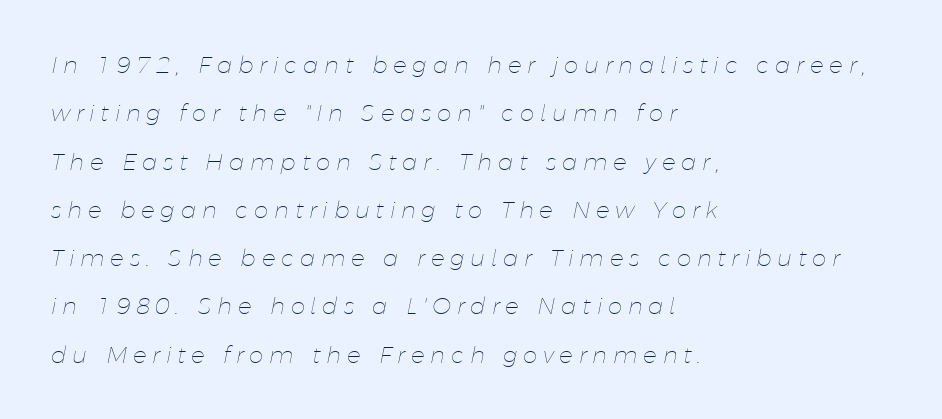
{"italic": "yes", "lean": "right", "slant_degrees": 11, "bold": "no", "underline": "no", "align": "left", "line_spacing": "loose", "line_spacing_ratio": 2.1, "letter_spacing": "wide", "letter_spacing_em": 0.25, "glyph_px": 23}
